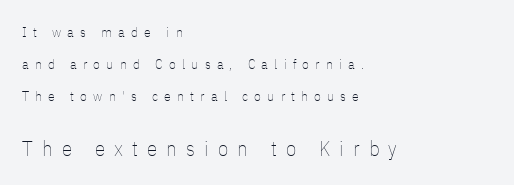
Loose tracking; the words dissolve into strings of separated letters. Italic: no, the glyphs are upright roman. The setting favours the left margin, as ordinary paragraphs usually do. Stroke mass is kept to a normal reading level or below.
